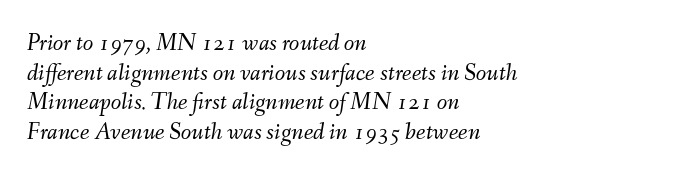
Q: Is the text bold? A: No.
Q: Is the text italic (slanted)? A: Yes, it leans right by about 9 degrees.
Q: Is the text underlined? A: No.
Q: How is the paragraph aligned? A: Left-aligned.
Q: Is the spacing between letters normal or unusually wide? A: Normal.
